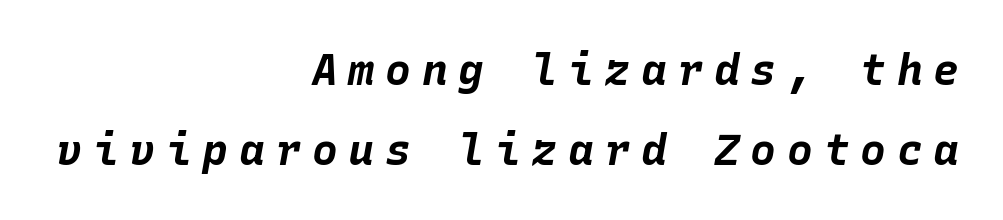
Q: Is the text bold? A: Yes.
Q: Is the text italic (slanted)? A: Yes, it leans right by about 10 degrees.
Q: Is the text underlined? A: No.
Q: How is the paragraph aligned? A: Right-aligned.
Q: Is the spacing between letters normal or unusually wide? A: Unusually wide.
Q: Width (condensed, normal, or wide)? A: Normal.
Q: Stroke contrast? A: Low.
Q: x-height? A: Large.
Q: Monospaced? A: Yes.
